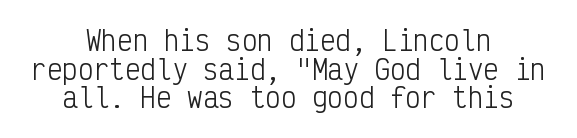
{"italic": "no", "bold": "no", "underline": "no", "align": "center", "line_spacing": "tight", "line_spacing_ratio": 1.1, "letter_spacing": "normal", "letter_spacing_em": 0.0, "glyph_px": 26}
